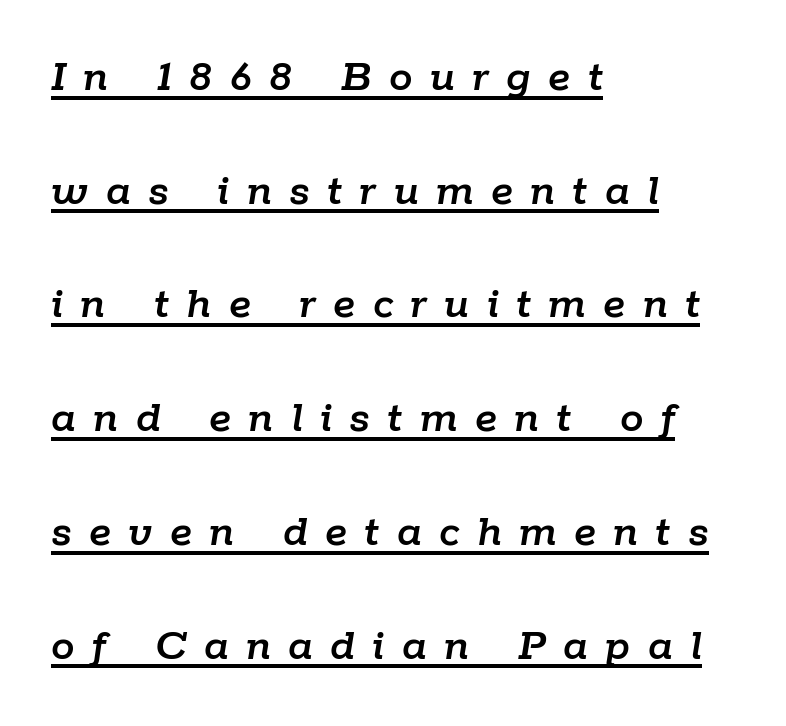
The image shows 47 px text type, italic (leaning right); set left-aligned, loose line spacing (2.42x), unusually wide letter spacing (+0.37 em), underlined; low stroke contrast and a medium x-height.
